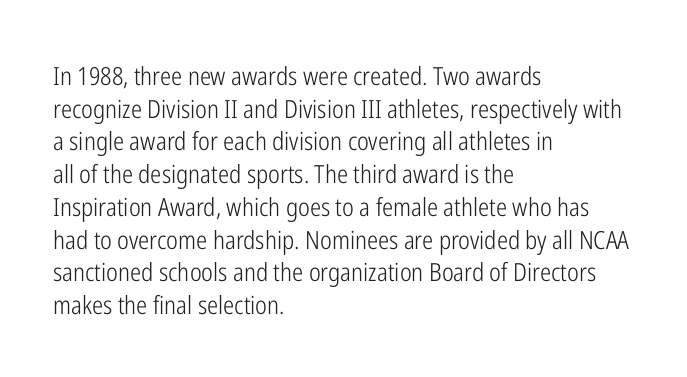
What's the leading like? Ordinary, nothing unusual. The passage shown has conventional tracking throughout. The typography opts for an upright posture over an oblique one. The passage is arranged the way most books set body copy — flush left.
